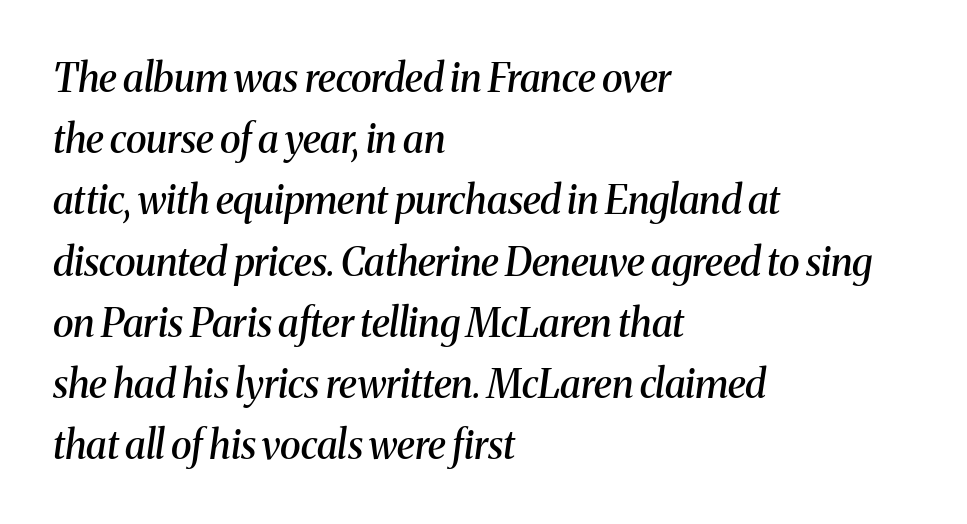
The image shows 39 px semibold serif type, italic (leaning right); set left-aligned, normal line spacing (1.57x), normal letter spacing, not underlined; medium stroke contrast and a medium x-height.
